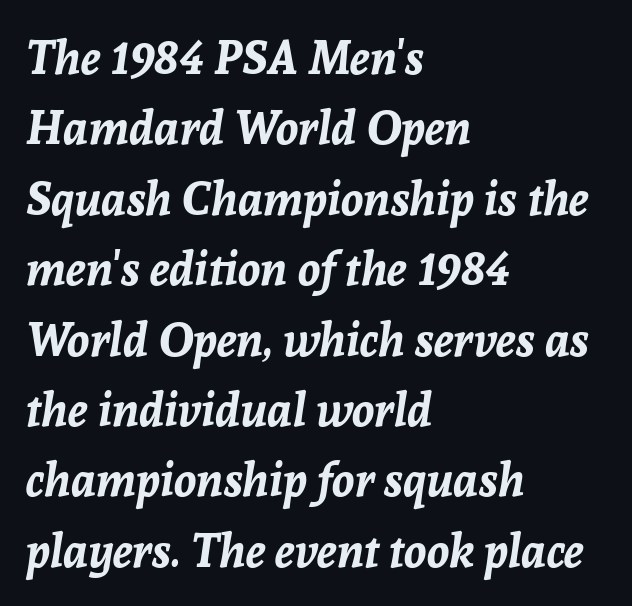
{"italic": "yes", "lean": "right", "slant_degrees": 8, "bold": "yes", "weight": "bold", "width": "normal", "stroke_contrast": "low", "x_height": "medium", "monospaced": "no", "underline": "no", "align": "left", "line_spacing": "normal", "line_spacing_ratio": 1.53, "letter_spacing": "normal", "letter_spacing_em": 0.0, "glyph_px": 46}
